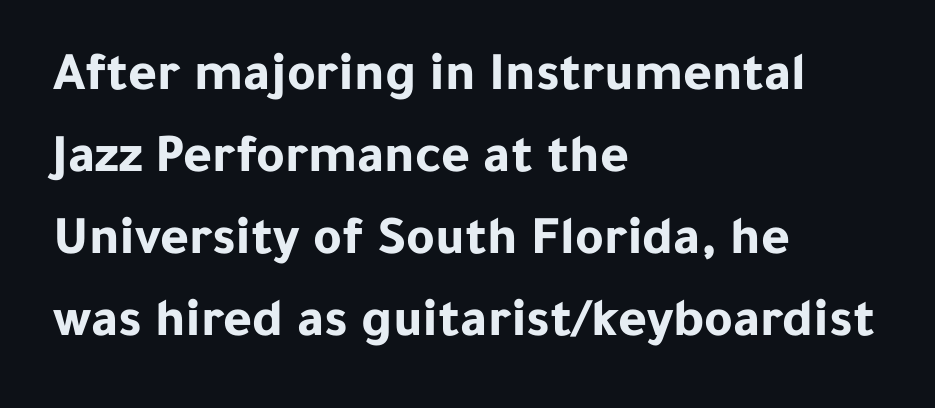
The passage is arranged the way most books set body copy — flush left. Standard letterfit; no display-style spreading of the glyphs. Letterform terminals end flat and unadorned throughout the passage. Strong, thick strokes mark this as bold type. Ordinary non-slanted type is in use. A clean baseline with only descenders dipping below it.
